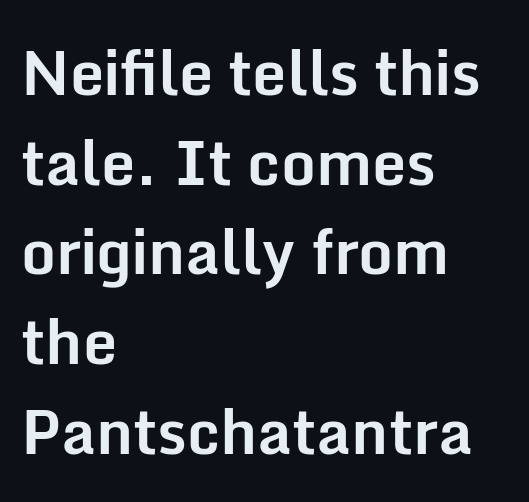
{"serif": "no", "italic": "no", "bold": "yes", "weight": "bold", "width": "normal", "stroke_contrast": "low", "x_height": "medium", "monospaced": "no", "underline": "no", "align": "left", "line_spacing": "normal", "line_spacing_ratio": 1.47, "letter_spacing": "normal", "letter_spacing_em": 0.0, "glyph_px": 61}
